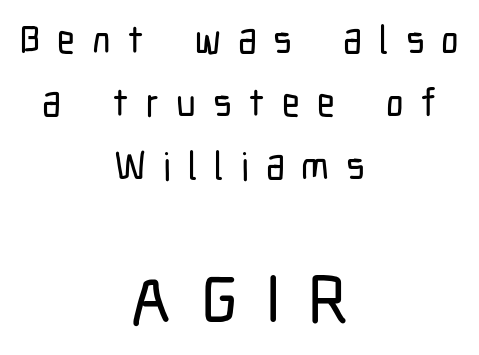
The image shows 69 px condensed sans-serif type, upright; set centered, normal line spacing (1.62x), unusually wide letter spacing (+0.43 em), not underlined; the second (bottom) block is 1.77x larger; low stroke contrast and a medium x-height.
